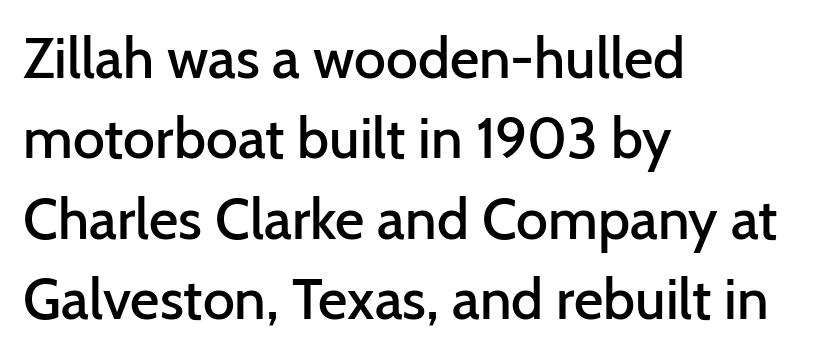
{"serif": "no", "italic": "no", "bold": "semi", "weight": "semibold", "width": "normal", "stroke_contrast": "low", "x_height": "medium", "monospaced": "no", "underline": "no", "align": "left", "line_spacing": "normal", "line_spacing_ratio": 1.41, "letter_spacing": "normal", "letter_spacing_em": 0.0, "glyph_px": 57}
